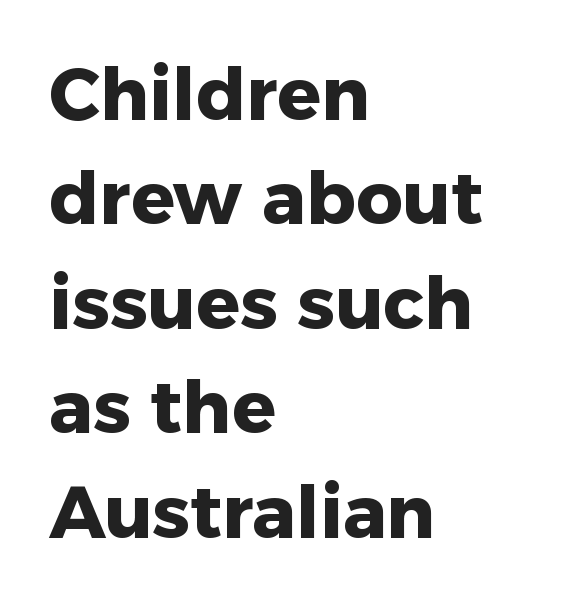
{"serif": "no", "italic": "no", "bold": "yes", "weight": "heavy", "width": "normal", "stroke_contrast": "low", "x_height": "medium", "monospaced": "no", "underline": "no", "align": "left", "line_spacing": "normal", "line_spacing_ratio": 1.43, "letter_spacing": "normal", "letter_spacing_em": 0.0, "glyph_px": 73}
